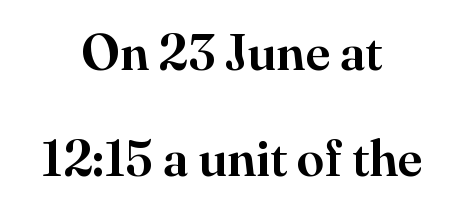
The image shows 50 px serif type, upright; set centered, loose line spacing (2.13x), normal letter spacing, not underlined; high stroke contrast and a small x-height.
